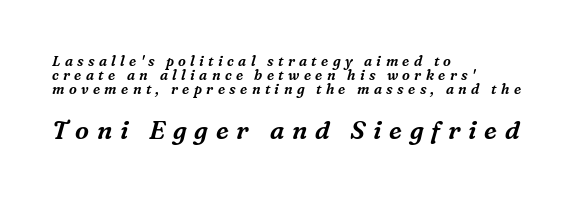
Here the second block reads like a headline and the first like body copy. Observe the lean: these are italic letterforms. The tracking reads as deliberately expanded to a designer's eye. Each row of text sits above clean, open space. These lines are set flush left with a ragged right edge. Whoever set this chose condensed vertical rhythm over breathing room.
